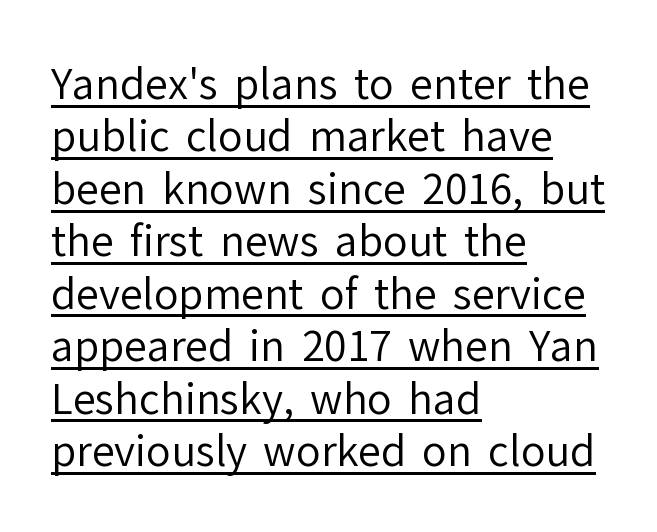
The image shows 41 px regular-weight sans-serif type, upright; set left-aligned, normal line spacing (1.28x), normal letter spacing, underlined; low stroke contrast and a medium x-height.
